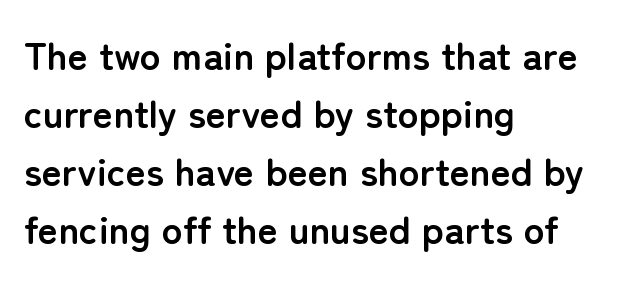
Horizontal bands of white between lines are of average thickness. Look at the bottom of the vertical strokes: they stop flat, with no serifs. Heavy-handed strokes throughout: this text is bold. The lettering holds an erect, upright posture throughout.
